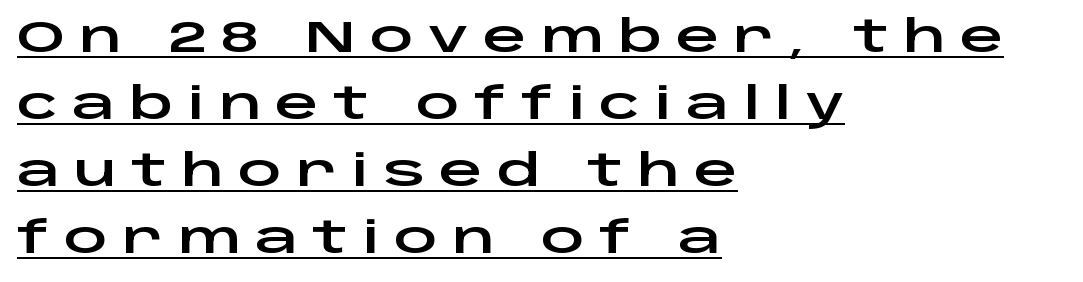
The image shows 43 px wide sans-serif type, upright; set left-aligned, normal line spacing (1.56x), unusually wide letter spacing (+0.33 em), underlined; low stroke contrast and a large x-height.
